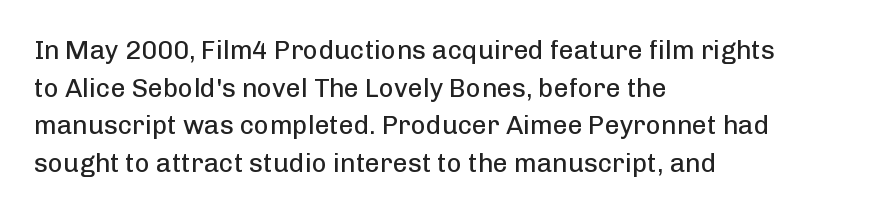
Q: Is the text bold? A: No.
Q: Is the text italic (slanted)? A: No, it is upright.
Q: Is the text underlined? A: No.
Q: How is the paragraph aligned? A: Left-aligned.
Q: Is the spacing between letters normal or unusually wide? A: Normal.
Q: Is the spacing between lines tight, normal or loose? A: Normal.
